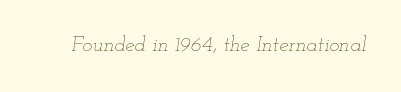
The image shows 21 px text type, italic (leaning right); set normal letter spacing, not underlined.
